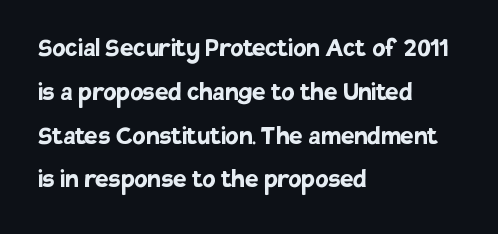
{"serif": "no", "italic": "no", "bold": "yes", "weight": "semibold", "width": "normal", "stroke_contrast": "low", "x_height": "large", "monospaced": "no", "underline": "no", "align": "left", "line_spacing": "normal", "line_spacing_ratio": 1.46, "letter_spacing": "normal", "letter_spacing_em": 0.0, "glyph_px": 30}
